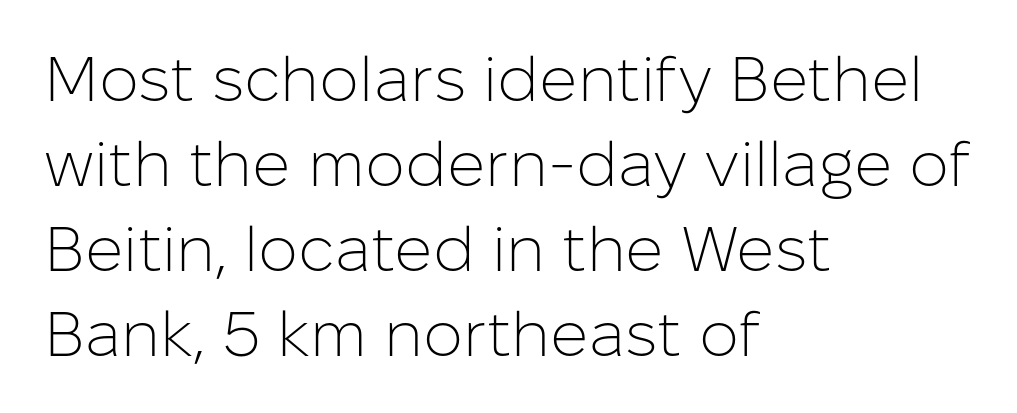
The image shows 63 px light sans-serif type, upright; set left-aligned, normal line spacing (1.35x), normal letter spacing, not underlined; low stroke contrast and a medium x-height.
